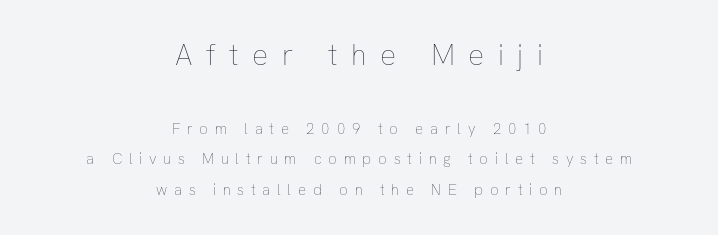
Clear beneath every line of the passage. Is the letter spacing exaggerated? Yes — the characters are pushed far apart. Two sizes are in play, and the larger belongs to the first block. Is this a fixed-width face? No — the glyphs have proportional, varying widths. No chunkiness to these letters — they're not bold. Vertical spacing — loose.
